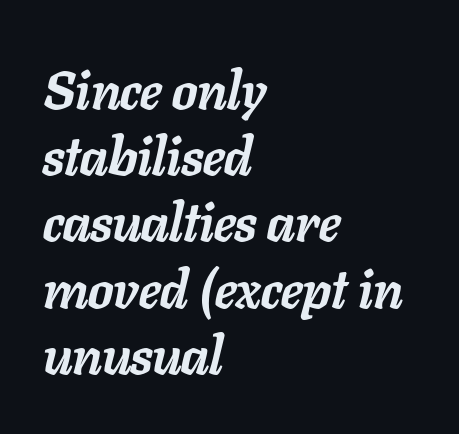
Underline: absent. Does extra space separate the letters? No, they use regular spacing. Character widths vary here, with narrow letters taking less room than wide ones. Strokes here are thick enough to call this a true bold. Does the leading feel generous? No, just average. Which margin do the lines hug? The left one — the right edge is uneven.
